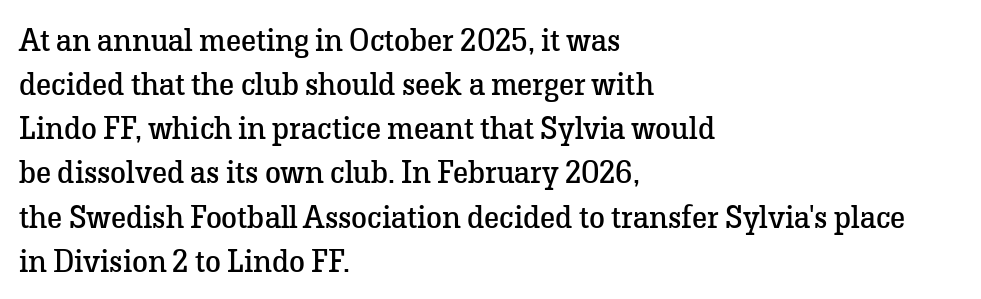
{"serif": "yes", "italic": "no", "bold": "no", "weight": "regular", "width": "normal", "stroke_contrast": "low", "x_height": "medium", "monospaced": "no", "underline": "no", "align": "left", "line_spacing": "normal", "line_spacing_ratio": 1.38, "letter_spacing": "normal", "letter_spacing_em": 0.0, "glyph_px": 32}
